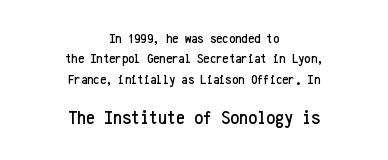
Quick note: interline space is typical. Descender tails drop into unmarked territory. You can tell it's not italic because the verticals are truly vertical. The line texture is even and compact thanks to regular tracking. Does the bottom block carry the larger type? Yes, it does.
